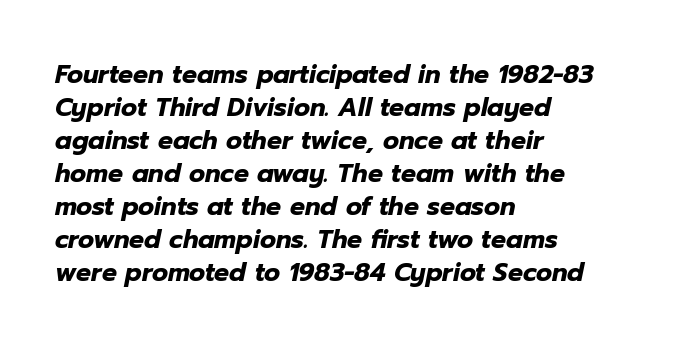
The image shows 25 px bold type, italic (leaning right); set left-aligned, normal line spacing (1.32x), normal letter spacing, not underlined.
